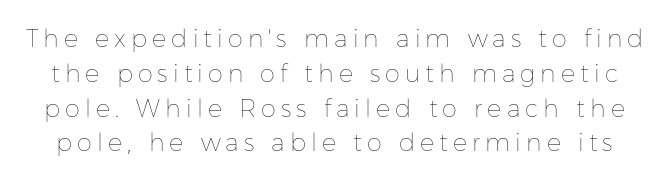
{"italic": "no", "bold": "no", "underline": "no", "line_spacing": "normal", "line_spacing_ratio": 1.45, "letter_spacing": "wide", "letter_spacing_em": 0.21, "glyph_px": 24}
